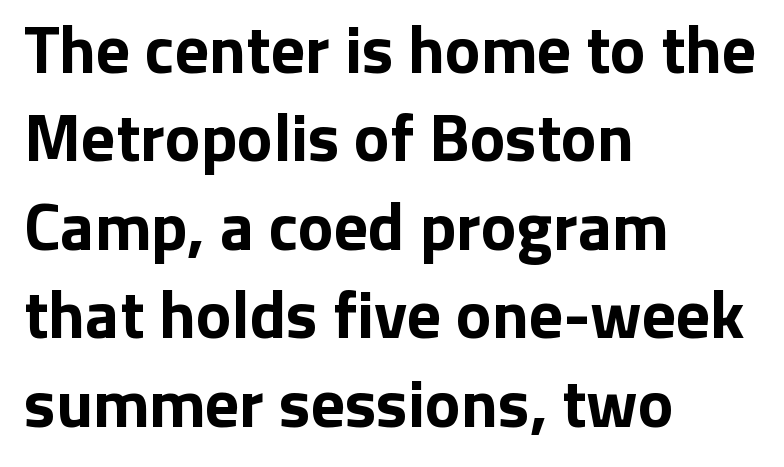
Q: Is the text bold? A: Yes.
Q: Is the text italic (slanted)? A: No, it is upright.
Q: Is the typeface a serif or a sans-serif typeface? A: Sans-serif.
Q: Is the text underlined? A: No.
Q: How is the paragraph aligned? A: Left-aligned.
Q: Is the spacing between letters normal or unusually wide? A: Normal.
Q: Is the spacing between lines tight, normal or loose? A: Normal.
Q: Width (condensed, normal, or wide)? A: Normal.
Q: Stroke contrast? A: Low.
Q: x-height? A: Medium.
Q: Monospaced? A: No.
